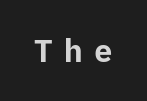
The image shows 31 px bold sans-serif type, upright; set unusually wide letter spacing (+0.37 em), not underlined; low stroke contrast and a medium x-height.
